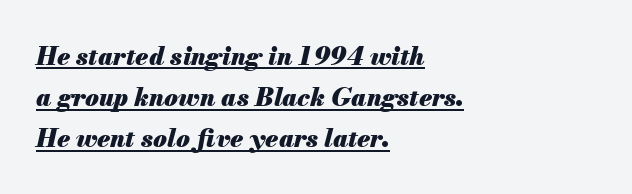
Q: Is the text bold? A: Yes.
Q: Is the text italic (slanted)? A: Yes, it leans right by about 13 degrees.
Q: Is the text underlined? A: Yes.
Q: How is the paragraph aligned? A: Left-aligned.
Q: Is the spacing between letters normal or unusually wide? A: Normal.
Q: Is the spacing between lines tight, normal or loose? A: Normal.
